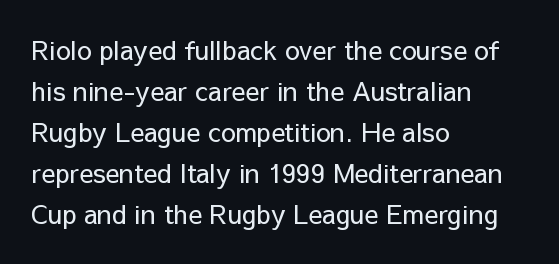
The words here are not underlined. Unbolded letterforms with no extra heft. Quick note: interline space is typical. These lines stack with their left ends in a neat column. Ordinary non-slanted type is in use. Here the glyphs are tracked normally, forming tight word shapes.
